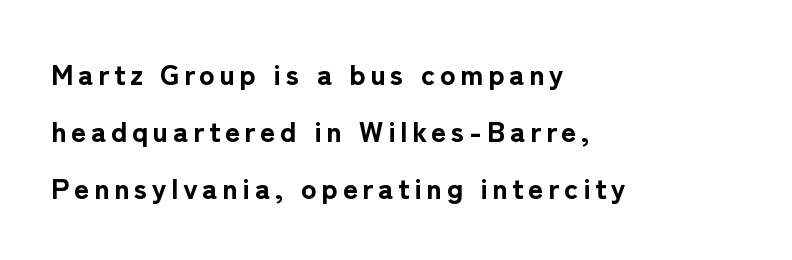
Q: Is the text bold? A: Yes.
Q: Is the text italic (slanted)? A: No, it is upright.
Q: Is the typeface a serif or a sans-serif typeface? A: Sans-serif.
Q: Is the text underlined? A: No.
Q: How is the paragraph aligned? A: Left-aligned.
Q: Is the spacing between lines tight, normal or loose? A: Loose.
Q: Width (condensed, normal, or wide)? A: Normal.
Q: Stroke contrast? A: Low.
Q: x-height? A: Medium.
Q: Monospaced? A: No.
